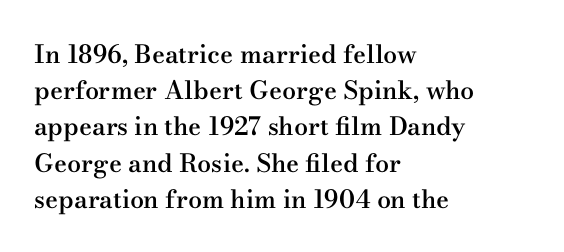
The image shows 25 px text type, upright; set left-aligned, normal line spacing (1.45x), normal letter spacing, not underlined.
